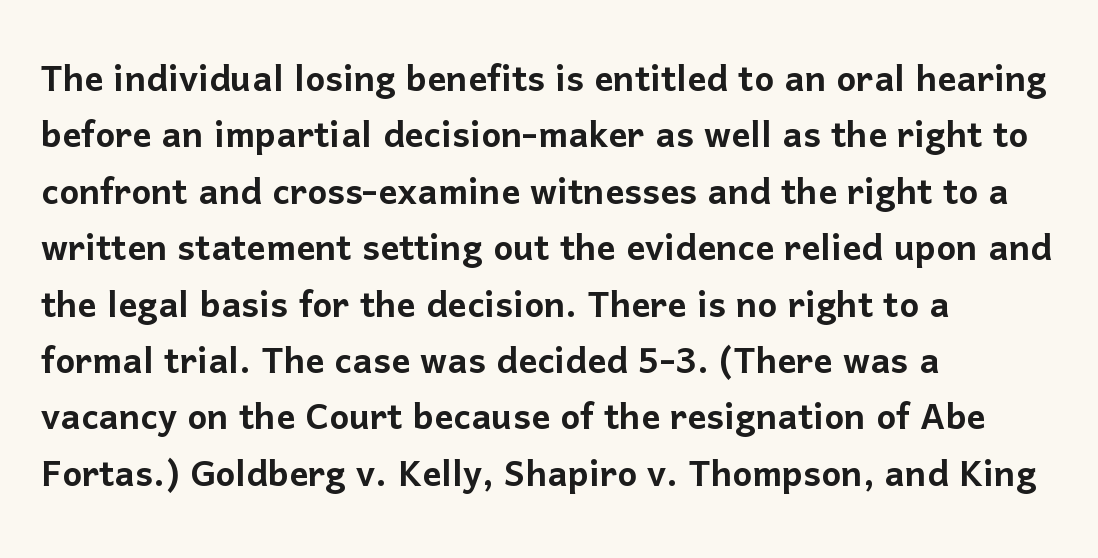
Q: Is the text italic (slanted)? A: No, it is upright.
Q: Is the typeface a serif or a sans-serif typeface? A: Sans-serif.
Q: Is the text underlined? A: No.
Q: How is the paragraph aligned? A: Left-aligned.
Q: Is the spacing between letters normal or unusually wide? A: Normal.
Q: Width (condensed, normal, or wide)? A: Normal.
Q: Stroke contrast? A: Low.
Q: x-height? A: Medium.
Q: Monospaced? A: No.
